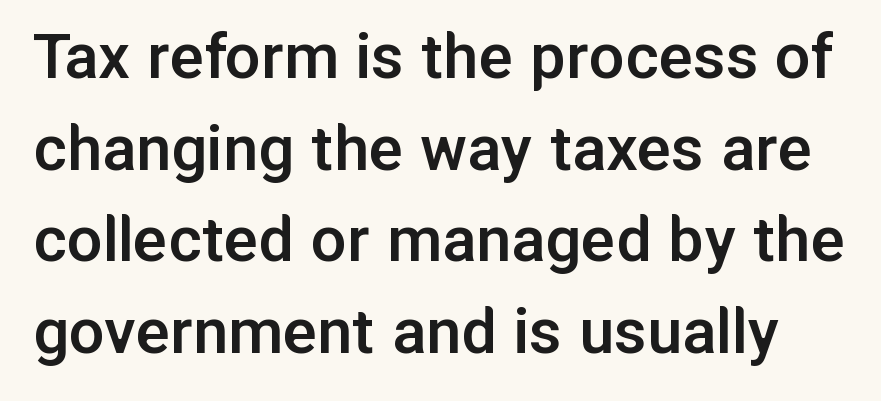
The image shows 71 px semibold sans-serif type, upright; set normal line spacing (1.29x), normal letter spacing, not underlined; low stroke contrast and a medium x-height.
